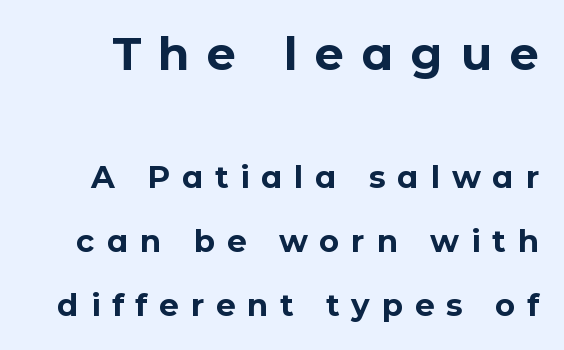
The text was rendered using a sans face with plain stroke endings. Visually, the top section dominates because its glyphs are scaled up. Italic: no, the glyphs are upright roman. Pretty heavy lettering here — definitely bold.
